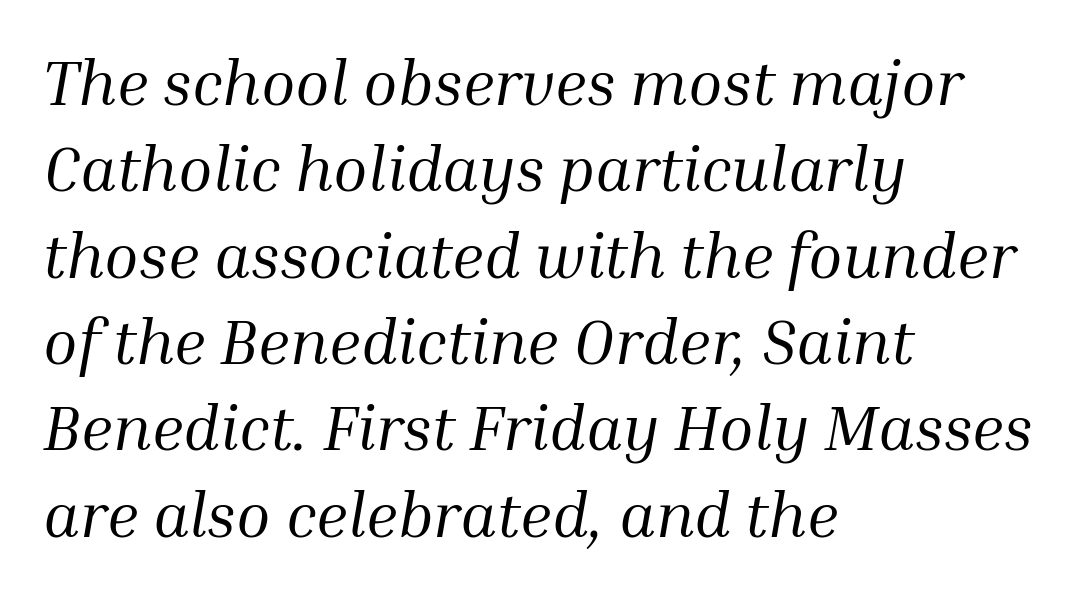
Q: Is the text bold? A: No.
Q: Is the text italic (slanted)? A: Yes, it leans right by about 10 degrees.
Q: Is the typeface a serif or a sans-serif typeface? A: Serif.
Q: Is the text underlined? A: No.
Q: How is the paragraph aligned? A: Left-aligned.
Q: Is the spacing between letters normal or unusually wide? A: Normal.
Q: Is the spacing between lines tight, normal or loose? A: Normal.
Q: Width (condensed, normal, or wide)? A: Normal.
Q: Stroke contrast? A: Medium.
Q: x-height? A: Medium.
Q: Monospaced? A: No.
